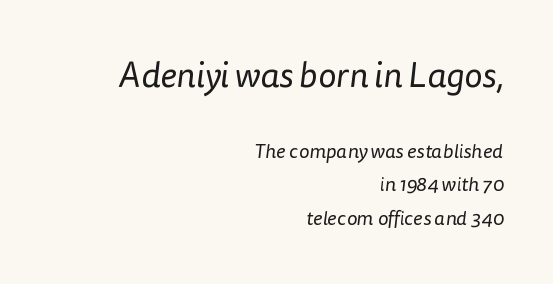
{"serif": "no", "bold": "no", "weight": "regular", "width": "normal", "stroke_contrast": "low", "x_height": "medium", "monospaced": "no", "underline": "no", "align": "right", "line_spacing": "normal", "line_spacing_ratio": 1.68, "letter_spacing": "normal", "letter_spacing_em": 0.0, "larger_block": "first", "size_ratio": 1.75, "glyph_px": 35}
